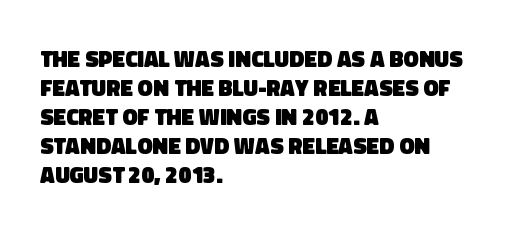
Q: Is the text bold? A: Yes.
Q: Is the text underlined? A: No.
Q: How is the paragraph aligned? A: Left-aligned.
Q: Is the spacing between letters normal or unusually wide? A: Normal.
Q: Is the spacing between lines tight, normal or loose? A: Normal.
